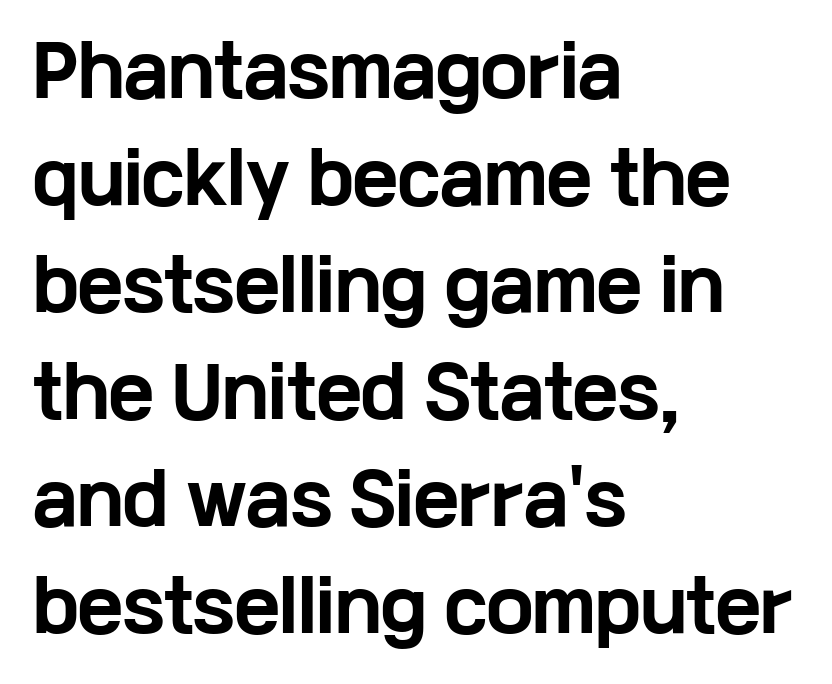
{"serif": "no", "italic": "no", "bold": "yes", "weight": "bold", "width": "wide", "stroke_contrast": "low", "x_height": "medium", "monospaced": "no", "underline": "no", "align": "left", "line_spacing": "normal", "line_spacing_ratio": 1.55, "letter_spacing": "normal", "letter_spacing_em": 0.0, "glyph_px": 69}
